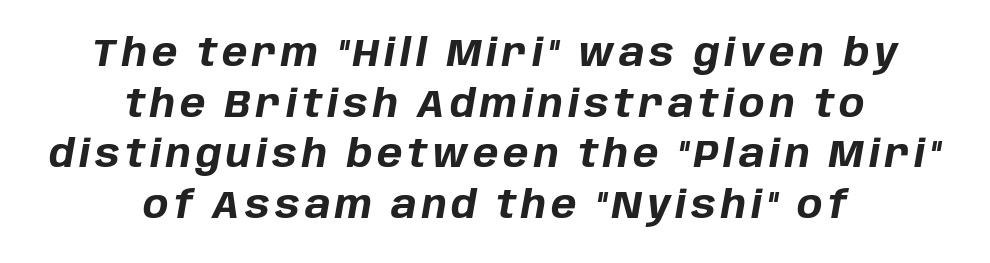
{"italic": "yes", "lean": "right", "slant_degrees": 10, "bold": "yes", "weight": "bold", "width": "normal", "stroke_contrast": "low", "x_height": "large", "monospaced": "no", "underline": "no", "align": "center", "line_spacing": "normal", "line_spacing_ratio": 1.33, "glyph_px": 38}
